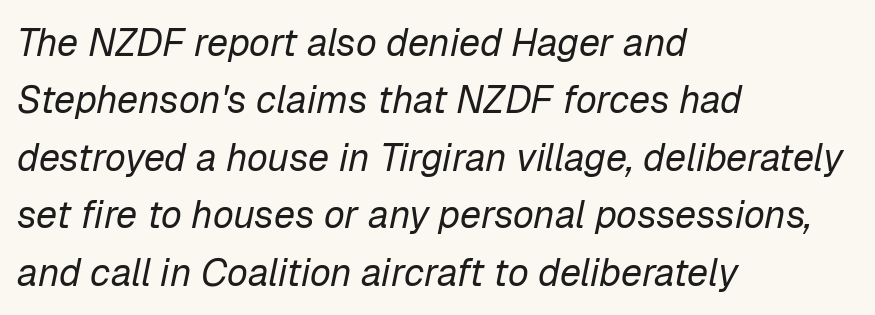
The image shows 38 px regular-weight type, italic (leaning right); set left-aligned, normal line spacing (1.51x), normal letter spacing, not underlined; low stroke contrast and a medium x-height.
